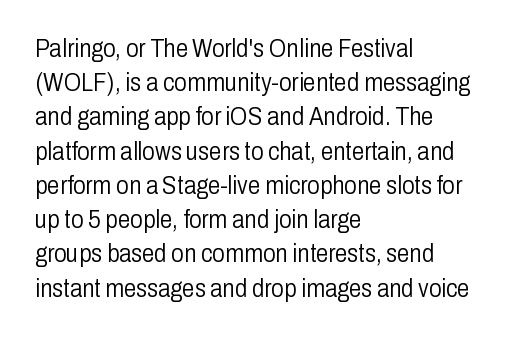
The area under the type is left untouched. A roman cut, with each character standing at attention. Observe the ordinary spacing: letters are neighbours, not strangers. Notice how the passage keeps a crisp vertical edge on the left only.
